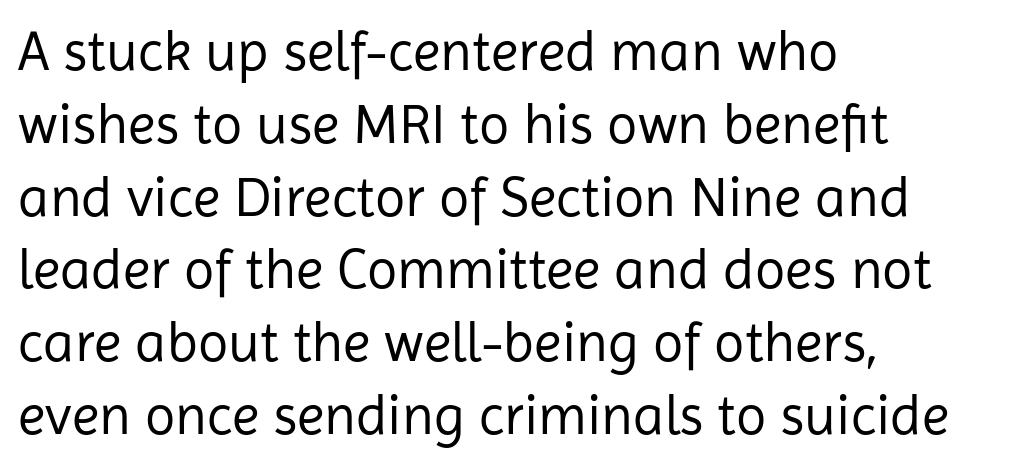
The image shows 56 px regular-weight sans-serif type, upright; set left-aligned, normal line spacing (1.3x), normal letter spacing, not underlined; low stroke contrast and a medium x-height.
